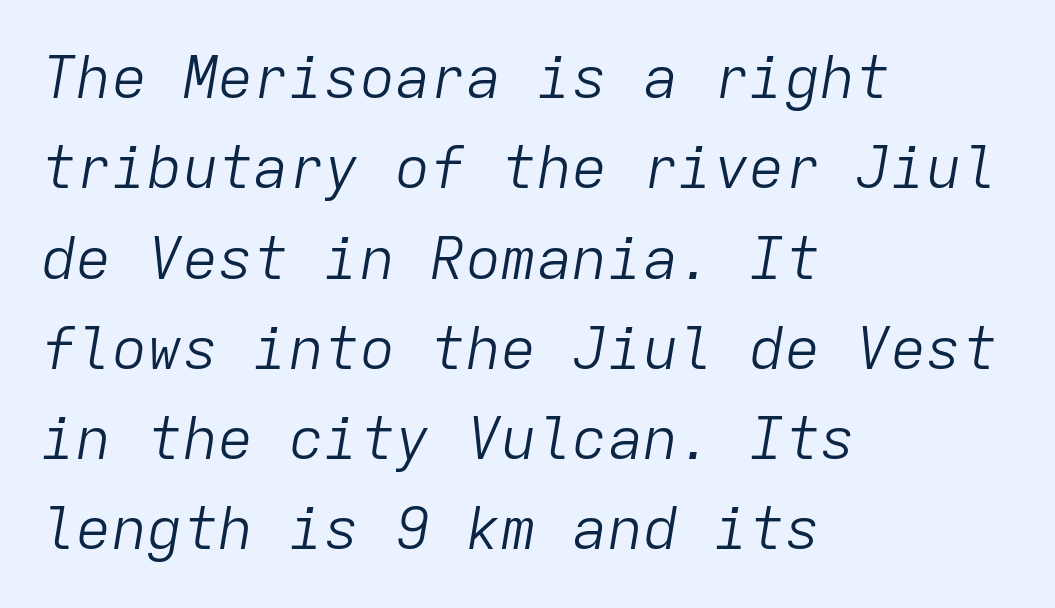
{"italic": "yes", "lean": "right", "slant_degrees": 9, "bold": "no", "weight": "light", "width": "normal", "stroke_contrast": "low", "x_height": "medium", "monospaced": "yes", "underline": "no", "align": "left", "line_spacing": "normal", "line_spacing_ratio": 1.53, "letter_spacing": "normal", "letter_spacing_em": 0.0, "glyph_px": 59}
